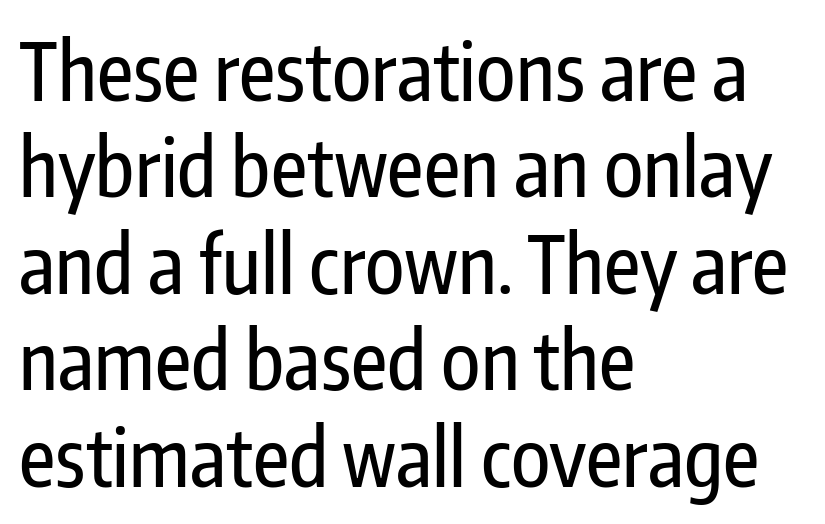
The image shows 79 px condensed sans-serif type, upright; set left-aligned, line spacing 1.22x, normal letter spacing, not underlined; low stroke contrast and a medium x-height.
